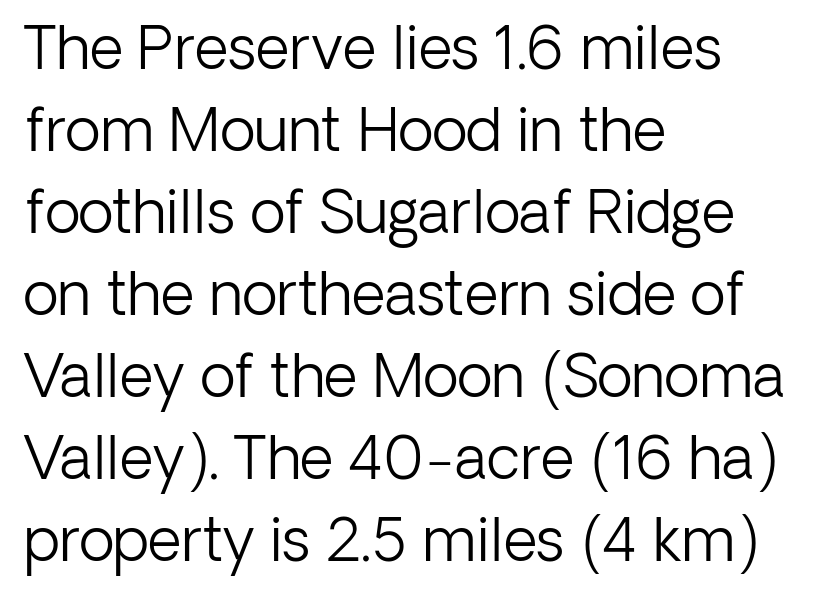
Q: Is the text bold? A: No.
Q: Is the text italic (slanted)? A: No, it is upright.
Q: Is the typeface a serif or a sans-serif typeface? A: Sans-serif.
Q: Is the text underlined? A: No.
Q: How is the paragraph aligned? A: Left-aligned.
Q: Is the spacing between letters normal or unusually wide? A: Normal.
Q: Is the spacing between lines tight, normal or loose? A: Normal.
Q: Width (condensed, normal, or wide)? A: Normal.
Q: Stroke contrast? A: Low.
Q: x-height? A: Medium.
Q: Monospaced? A: No.
